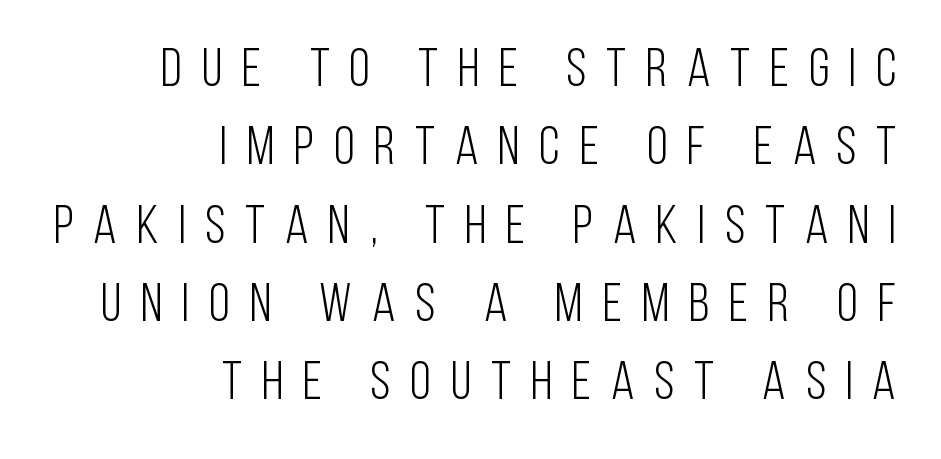
Does the copy run flush right? Yes — the right margin is perfectly even. Does the leading feel generous? No, just average. These lines are rendered in a variable-pitch font. Compared with a typical body face, this is equally light or lighter still.
